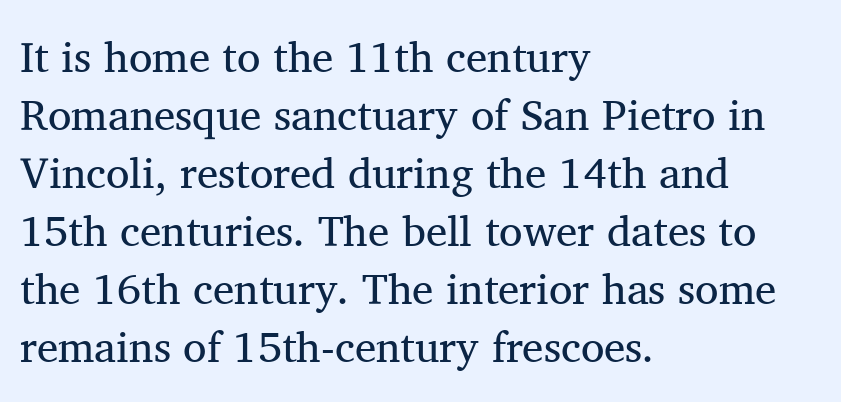
The image shows 43 px regular-weight serif type, upright; set left-aligned, normal line spacing (1.35x), normal letter spacing, not underlined; medium stroke contrast and a medium x-height.
